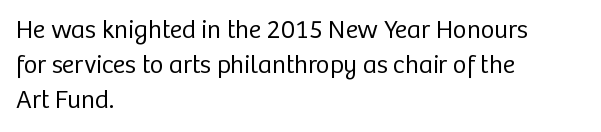
The strip under each line holds only bare page. Short note: letters normally spaced. The axis of the letterforms is exactly vertical. Line spacing here is normal. The rendering anchors every line to the left-hand side.
